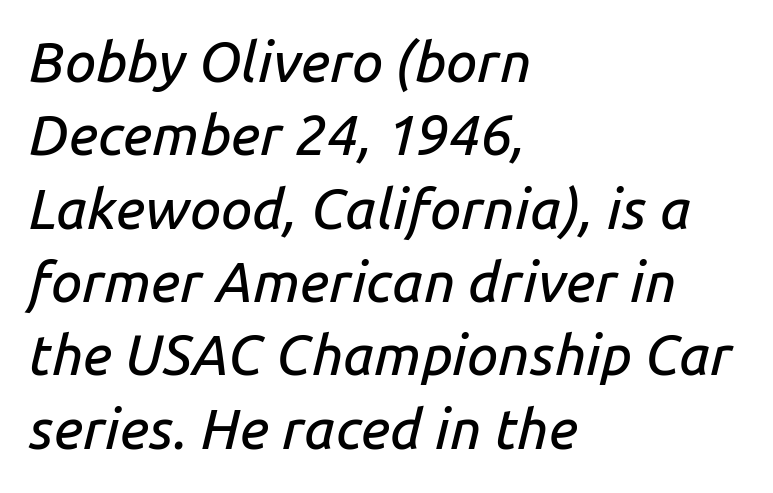
A typesetter would call this leading conventional body-copy spacing. No extra tracking has been applied to these lines. Each line starts at the same left margin while the right side varies. Is this a fixed-width face? No — the glyphs have proportional, varying widths. Words float on clear page, feet unadorned. Slant detected: the letters are inclined.
